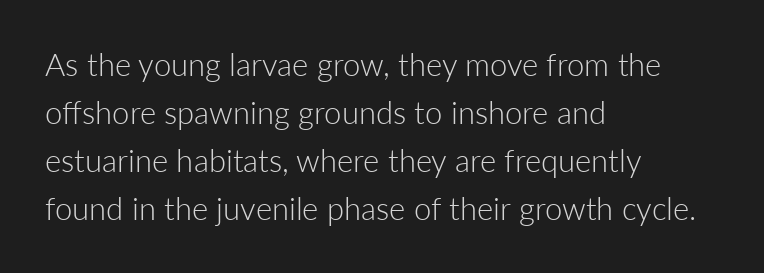
Q: Is the text bold? A: No.
Q: Is the text italic (slanted)? A: No, it is upright.
Q: Is the typeface a serif or a sans-serif typeface? A: Sans-serif.
Q: Is the text underlined? A: No.
Q: How is the paragraph aligned? A: Left-aligned.
Q: Is the spacing between letters normal or unusually wide? A: Normal.
Q: Is the spacing between lines tight, normal or loose? A: Normal.
Q: Width (condensed, normal, or wide)? A: Normal.
Q: Stroke contrast? A: Low.
Q: x-height? A: Medium.
Q: Monospaced? A: No.
